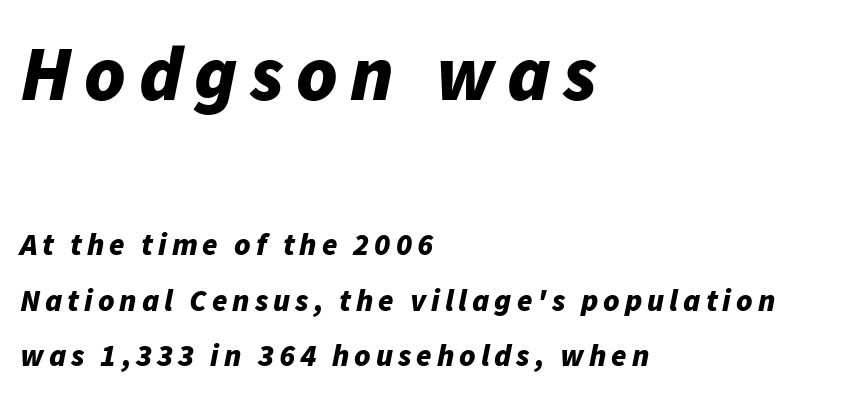
The words here are not underlined. Does the bottom block carry the larger type? No, the top block does. How heavy is the stroke? Heavy — this is a bold. Does the copy run flush right? No — it runs flush left. Proportional: the letters do not fall into vertical columns. If you drew a line through each stem, it would be angled.
